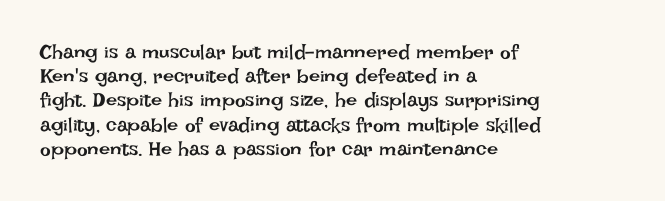
{"italic": "no", "bold": "no", "underline": "no", "align": "left", "line_spacing_ratio": 1.21, "letter_spacing": "normal", "letter_spacing_em": 0.0, "glyph_px": 20}
